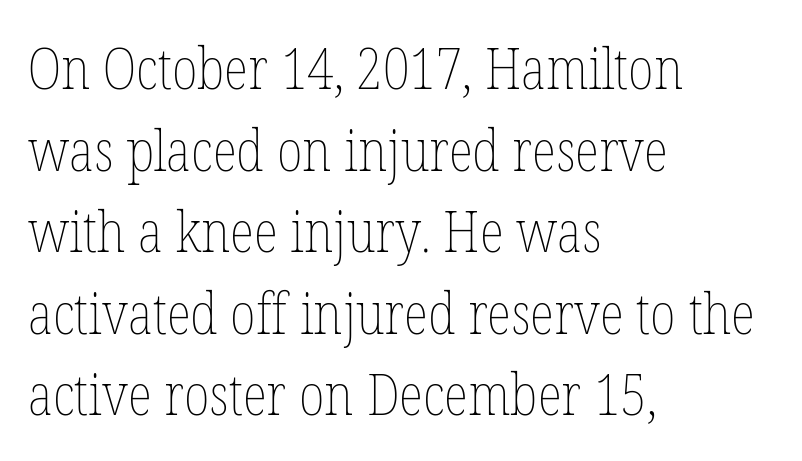
The specimen omits any rule beneath the text block's lines. The line-height multiplier appears to be the usual default. The passage shown is typed in a proportional face where columns would drift. Upright lettering throughout. This reads as an unemphasized weight, regular at the heaviest.
